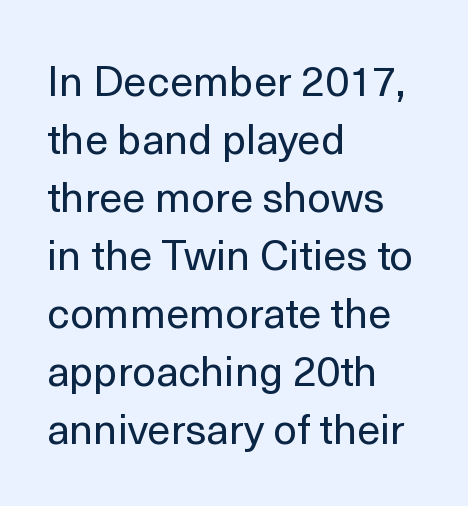
Q: Is the text bold? A: No.
Q: Is the text italic (slanted)? A: No, it is upright.
Q: Is the typeface a serif or a sans-serif typeface? A: Sans-serif.
Q: Is the text underlined? A: No.
Q: How is the paragraph aligned? A: Left-aligned.
Q: Is the spacing between letters normal or unusually wide? A: Normal.
Q: Is the spacing between lines tight, normal or loose? A: Normal.
Q: Width (condensed, normal, or wide)? A: Normal.
Q: x-height? A: Medium.
Q: Monospaced? A: No.
